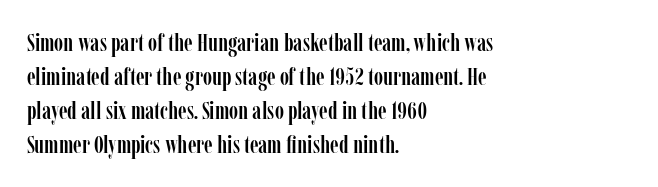
The image shows 25 px text type, upright; set left-aligned, normal line spacing (1.36x), normal letter spacing, not underlined.
